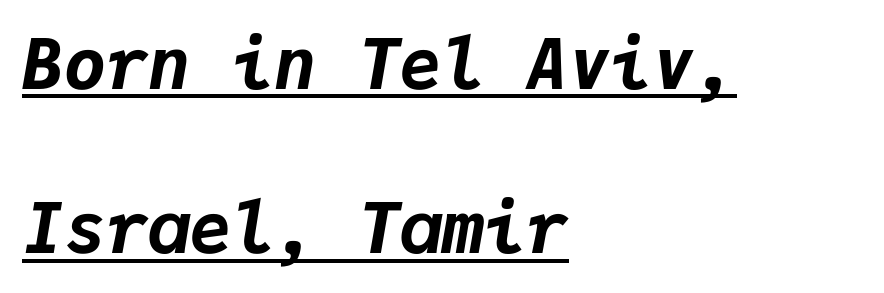
{"italic": "yes", "lean": "right", "slant_degrees": 9, "bold": "yes", "weight": "bold", "width": "normal", "stroke_contrast": "low", "x_height": "medium", "monospaced": "yes", "underline": "yes", "align": "left", "line_spacing": "loose", "line_spacing_ratio": 2.35, "letter_spacing": "normal", "letter_spacing_em": 0.0, "glyph_px": 70}
